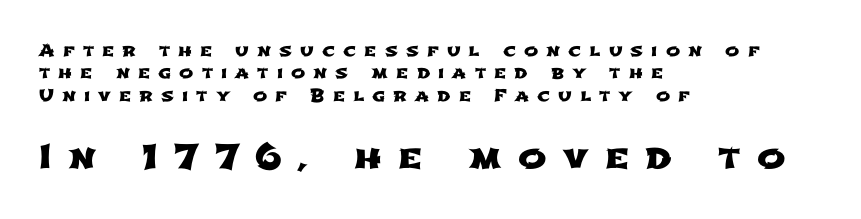
{"serif": "no", "width": "wide", "stroke_contrast": "low", "x_height": "medium", "monospaced": "no", "underline": "no", "align": "left", "line_spacing": "normal", "line_spacing_ratio": 1.32, "letter_spacing": "wide", "letter_spacing_em": 0.48, "larger_block": "second", "size_ratio": 2.0, "glyph_px": 34}
